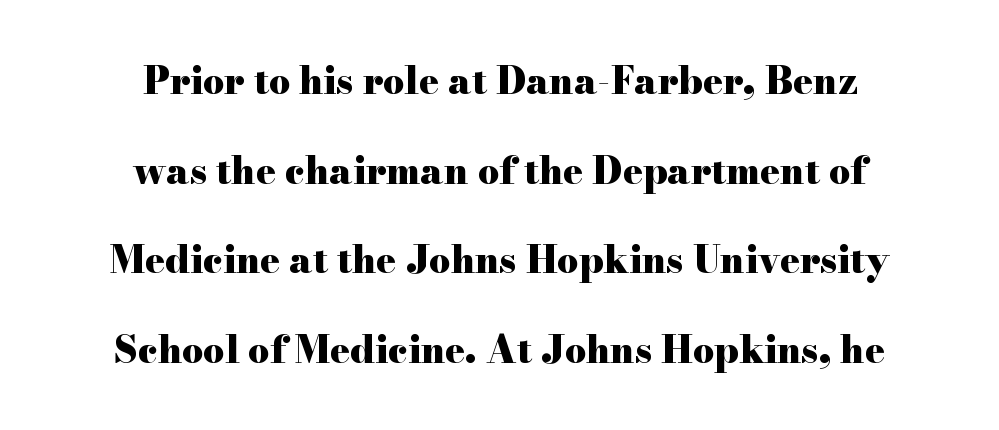
{"serif": "yes", "italic": "no", "bold": "yes", "weight": "heavy", "width": "wide", "stroke_contrast": "high", "x_height": "small", "monospaced": "no", "underline": "no", "align": "center", "line_spacing": "loose", "line_spacing_ratio": 2.42, "letter_spacing": "normal", "letter_spacing_em": 0.0, "glyph_px": 37}
